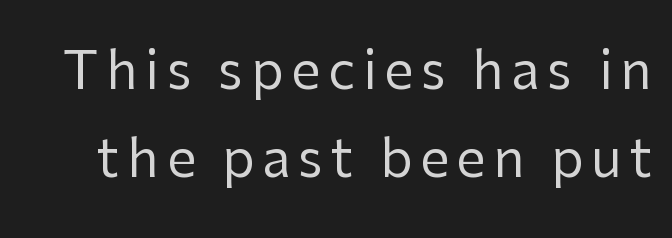
Q: Is the text bold? A: No.
Q: Is the text italic (slanted)? A: No, it is upright.
Q: Is the typeface a serif or a sans-serif typeface? A: Sans-serif.
Q: Is the text underlined? A: No.
Q: Is the spacing between lines tight, normal or loose? A: Normal.
Q: Width (condensed, normal, or wide)? A: Normal.
Q: Stroke contrast? A: Low.
Q: x-height? A: Medium.
Q: Monospaced? A: No.
